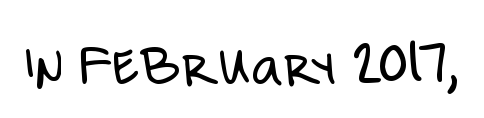
The image shows 60 px light, condensed sans-serif type, upright; set normal letter spacing, not underlined; low stroke contrast and a large x-height.
